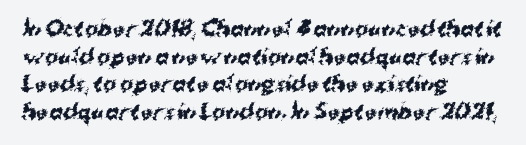
Caption: bold face, heavy strokes. The space directly below the letters is spotless. Letter spacing: default. The text block is weighted toward the left margin, trailing off unevenly rightward. The lines sit at an ordinary, default distance from one another.
